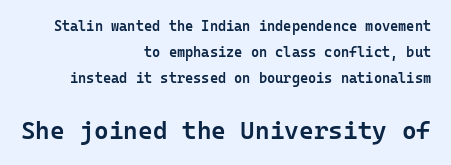
Compared with an ordinary text face, these strokes are moderately heavier — a semibold. Honestly, there is no underline to notice here at all. Leftover space on each line is placed entirely before the opening word. Caption: upper text group reduced, lower text group enlarged. The lettering holds an erect, upright posture throughout.
